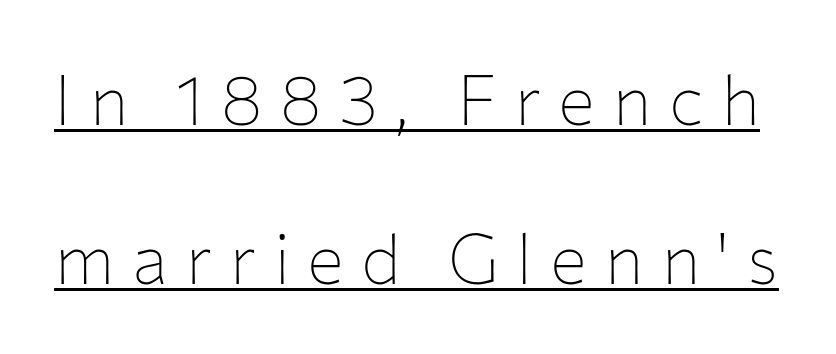
The image shows 69 px thin sans-serif type, upright; set loose line spacing (2.31x), unusually wide letter spacing (+0.25 em), underlined; low stroke contrast and a medium x-height.
